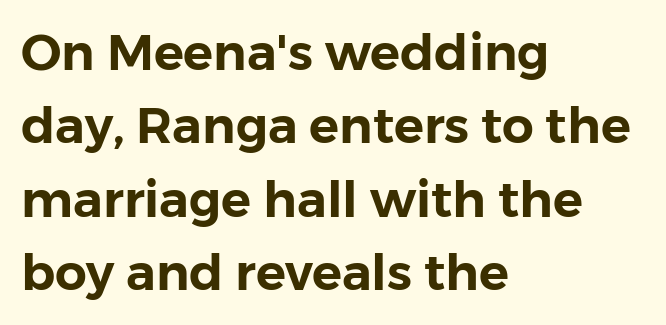
Spacing verdict: proportional, widths tailored to each character. Short note: letters normally spaced. Every row of glyphs begins at an identical x-position on the left. To sum up the face: it is a sans, with no serifs.
